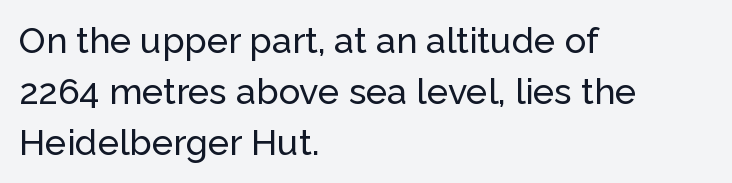
Q: Is the text italic (slanted)? A: No, it is upright.
Q: Is the typeface a serif or a sans-serif typeface? A: Sans-serif.
Q: Is the text underlined? A: No.
Q: How is the paragraph aligned? A: Left-aligned.
Q: Is the spacing between letters normal or unusually wide? A: Normal.
Q: Is the spacing between lines tight, normal or loose? A: Normal.
Q: Width (condensed, normal, or wide)? A: Normal.
Q: Stroke contrast? A: Low.
Q: x-height? A: Medium.
Q: Monospaced? A: No.
